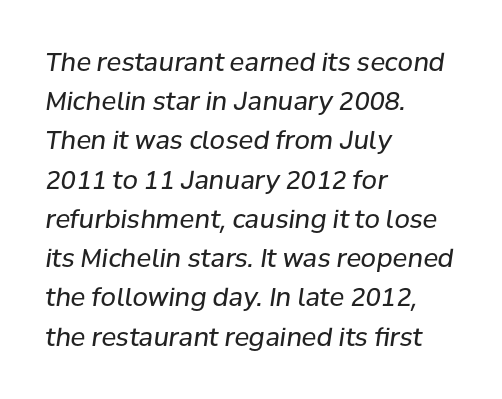
The image shows 25 px text type, italic (leaning right); set left-aligned, normal line spacing (1.57x), normal letter spacing, not underlined.
